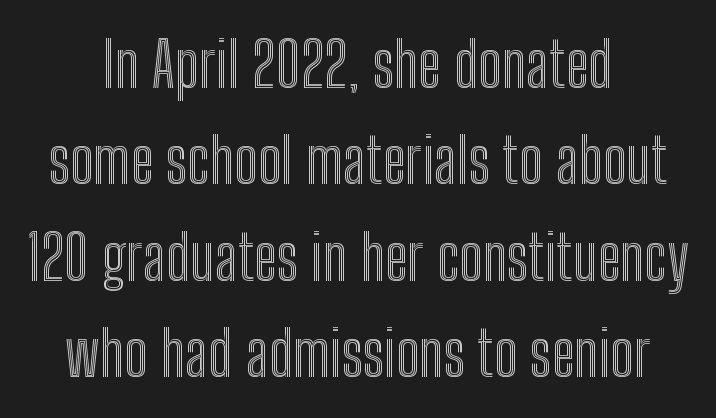
{"italic": "no", "width": "condensed", "x_height": "medium", "monospaced": "no", "underline": "no", "align": "center", "line_spacing": "normal", "line_spacing_ratio": 1.53, "letter_spacing": "normal", "letter_spacing_em": 0.0, "glyph_px": 63}
